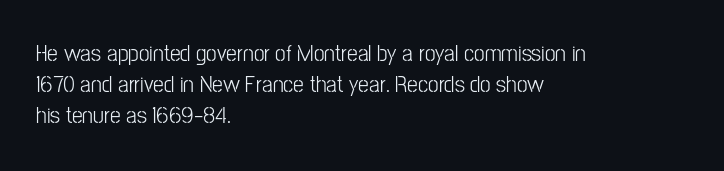
{"italic": "no", "bold": "no", "underline": "no", "align": "left", "line_spacing": "normal", "line_spacing_ratio": 1.29, "letter_spacing": "normal", "letter_spacing_em": 0.0, "glyph_px": 24}
